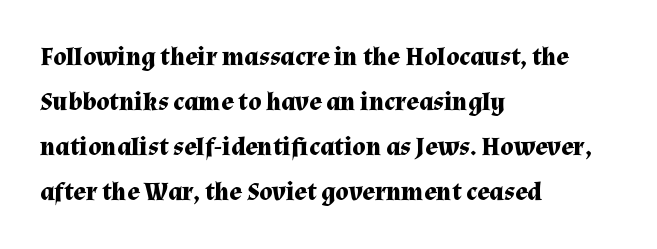
The image shows 26 px bold type, upright; set left-aligned, line spacing 1.73x, normal letter spacing, not underlined.
